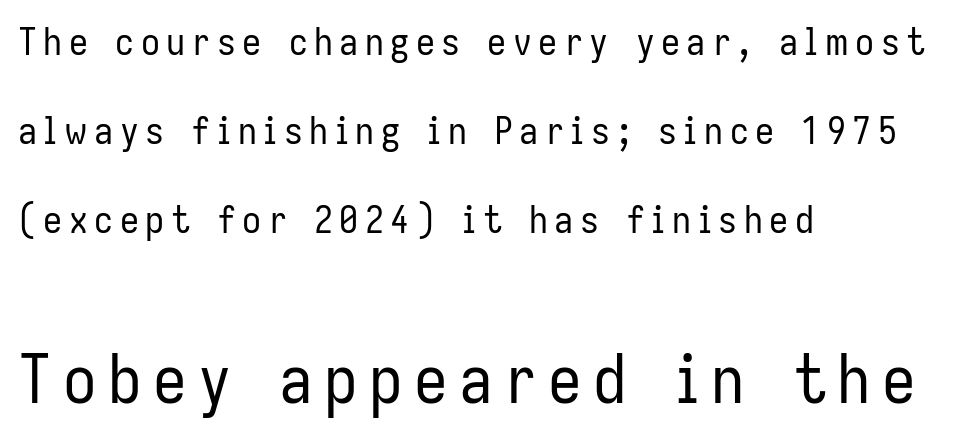
Any mark beneath the type? The region is blank. The typesetting does not lean heavy: it is not bold. Italic? Not at all — the glyphs are vertical. Size hierarchy here favors the trailing block over the leading one. The lines are spread far apart with generous leading. Which margin do the lines hug? The left one — the right edge is uneven.
